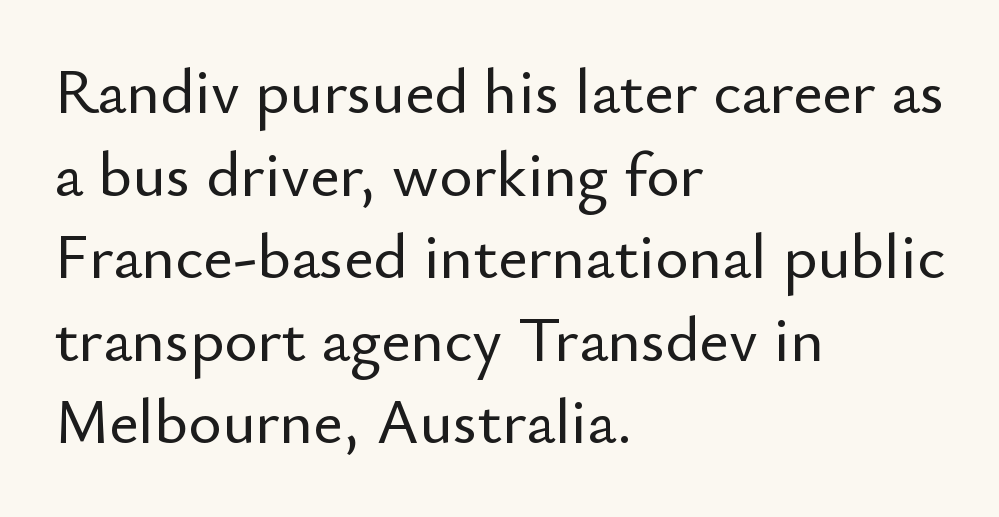
{"serif": "no", "italic": "no", "width": "normal", "stroke_contrast": "low", "x_height": "small", "monospaced": "no", "underline": "no", "align": "left", "line_spacing": "normal", "line_spacing_ratio": 1.29, "letter_spacing": "normal", "letter_spacing_em": 0.0, "glyph_px": 64}
